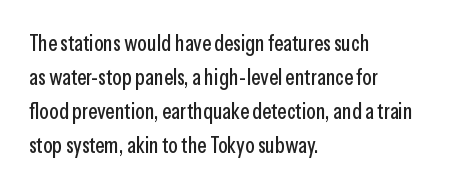
{"italic": "no", "underline": "no", "align": "left", "line_spacing": "normal", "line_spacing_ratio": 1.54, "letter_spacing": "normal", "letter_spacing_em": 0.0, "glyph_px": 22}
